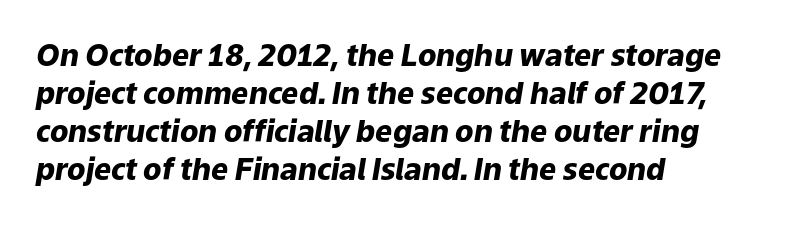
Q: Is the text bold? A: Yes.
Q: Is the text italic (slanted)? A: Yes, it leans right by about 9 degrees.
Q: Is the text underlined? A: No.
Q: How is the paragraph aligned? A: Left-aligned.
Q: Is the spacing between letters normal or unusually wide? A: Normal.
Q: Is the spacing between lines tight, normal or loose? A: Normal.
Q: Width (condensed, normal, or wide)? A: Normal.
Q: Stroke contrast? A: Low.
Q: x-height? A: Medium.
Q: Monospaced? A: No.
